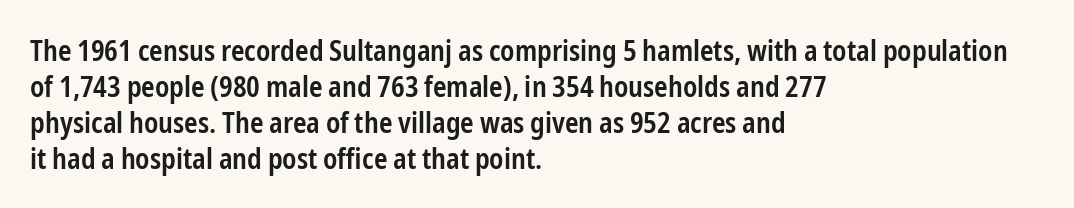
Q: Is the text bold? A: Semi-bold.
Q: Is the text italic (slanted)? A: No, it is upright.
Q: Is the typeface a serif or a sans-serif typeface? A: Sans-serif.
Q: Is the text underlined? A: No.
Q: How is the paragraph aligned? A: Left-aligned.
Q: Is the spacing between letters normal or unusually wide? A: Normal.
Q: Width (condensed, normal, or wide)? A: Condensed.
Q: Stroke contrast? A: Low.
Q: x-height? A: Medium.
Q: Monospaced? A: No.
